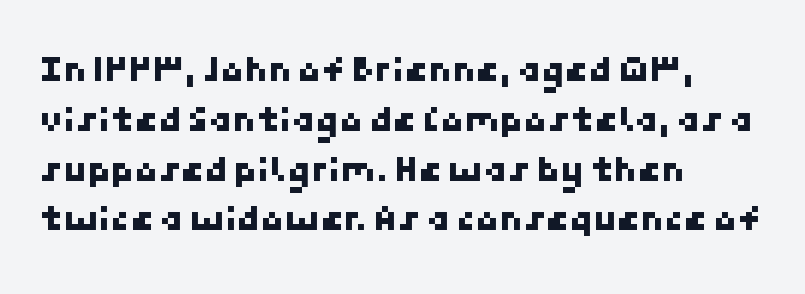
Q: Is the typeface a serif or a sans-serif typeface? A: Sans-serif.
Q: Is the text underlined? A: No.
Q: How is the paragraph aligned? A: Left-aligned.
Q: Is the spacing between letters normal or unusually wide? A: Normal.
Q: Is the spacing between lines tight, normal or loose? A: Normal.
Q: Width (condensed, normal, or wide)? A: Normal.
Q: Stroke contrast? A: Low.
Q: x-height? A: Medium.
